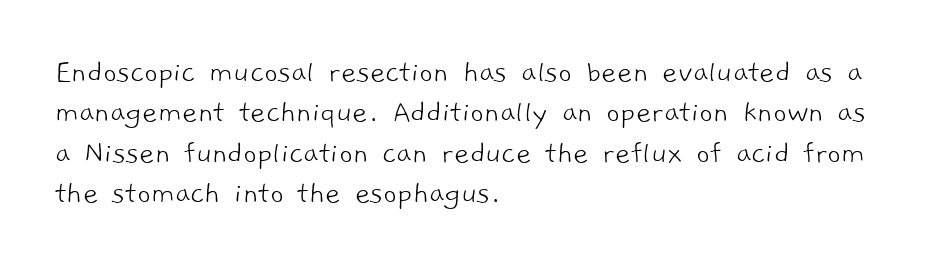
The image shows 33 px light sans-serif type; set left-aligned, line spacing 1.22x, normal letter spacing, not underlined; low stroke contrast and a medium x-height.
